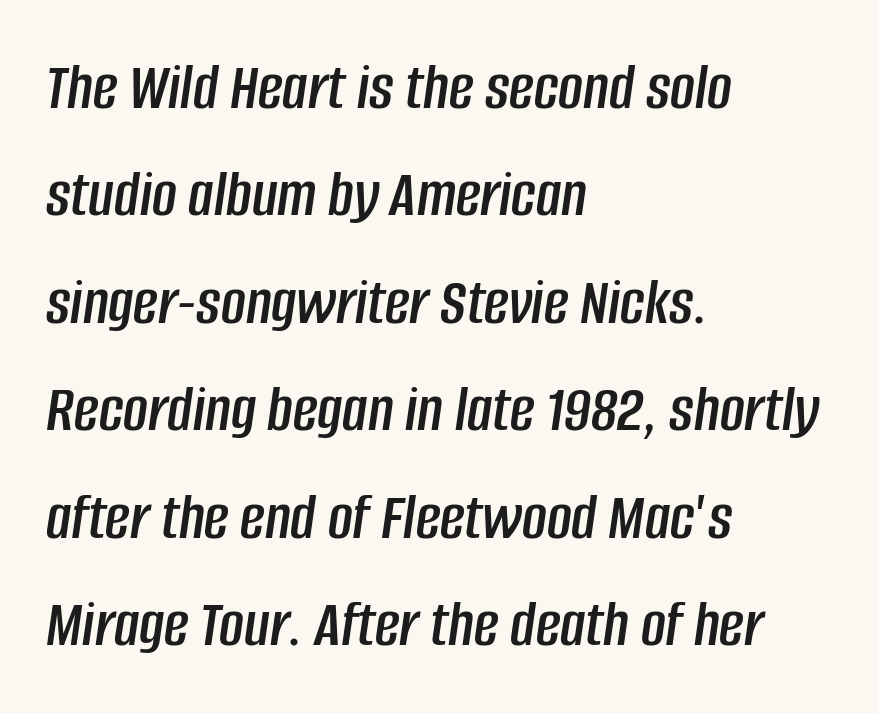
Slant detected: the letters are inclined. These lines are rendered in a variable-pitch font. This sample is left-justified, so line endings fall wherever the words run out. Compared with typical paragraphs, the rows here are spaced about the same.
